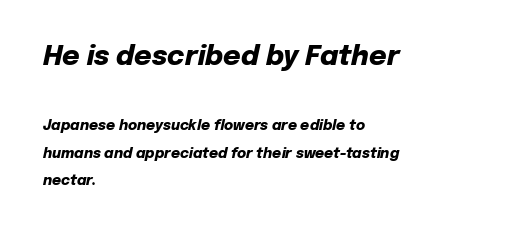
{"italic": "yes", "lean": "right", "slant_degrees": 12, "bold": "yes", "underline": "no", "align": "left", "line_spacing": "loose", "line_spacing_ratio": 1.98, "letter_spacing": "normal", "letter_spacing_em": 0.0, "larger_block": "first", "size_ratio": 1.93, "glyph_px": 27}
